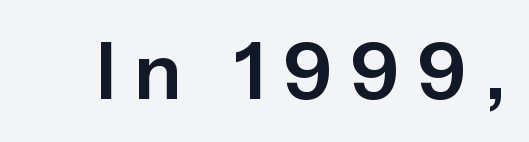
Does the lettering tilt? It doesn't — this is upright. Regarding serifs, this sample does without them. Does extra space separate the letters? Yes, quite a lot of it. Do the characters align in a grid? No, the font is proportional. The zone under the glyphs is completely vacant.
